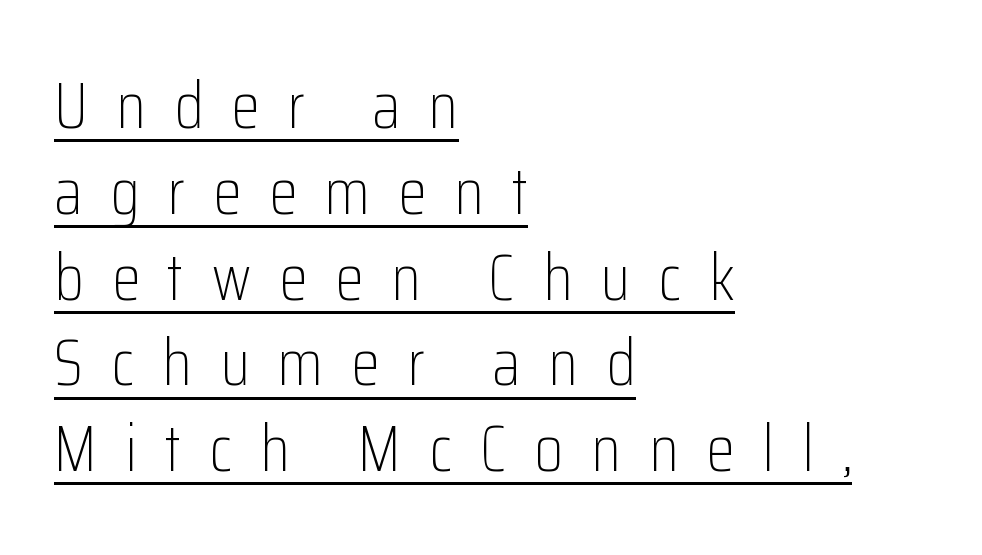
{"serif": "no", "italic": "no", "bold": "no", "weight": "light", "width": "condensed", "stroke_contrast": "low", "x_height": "medium", "monospaced": "no", "underline": "yes", "align": "left", "line_spacing": "normal", "line_spacing_ratio": 1.32, "letter_spacing": "wide", "letter_spacing_em": 0.43, "glyph_px": 65}
